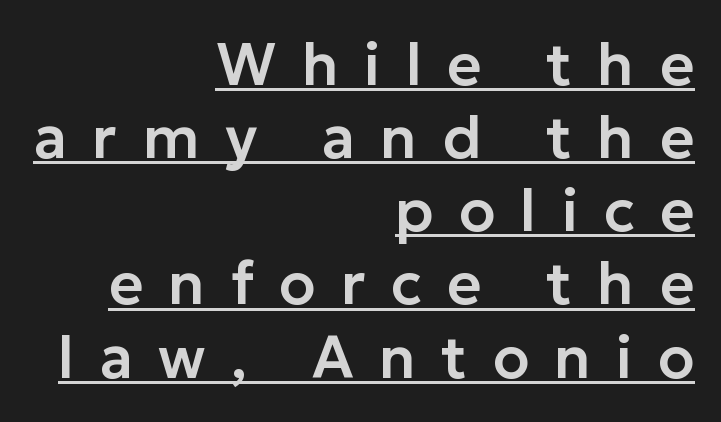
Q: Is the text italic (slanted)? A: No, it is upright.
Q: Is the typeface a serif or a sans-serif typeface? A: Sans-serif.
Q: Is the text underlined? A: Yes.
Q: How is the paragraph aligned? A: Right-aligned.
Q: Is the spacing between letters normal or unusually wide? A: Unusually wide.
Q: Width (condensed, normal, or wide)? A: Normal.
Q: Stroke contrast? A: Low.
Q: x-height? A: Medium.
Q: Monospaced? A: No.
